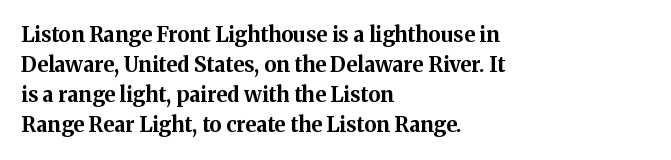
The image shows 21 px bold type, upright; set left-aligned, normal line spacing (1.43x), normal letter spacing, not underlined.
